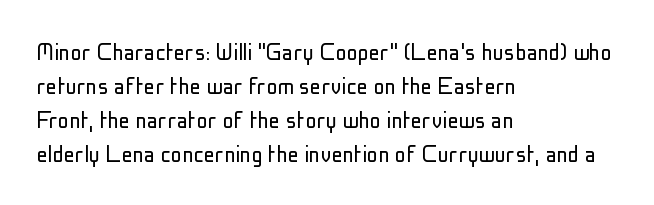
Q: Is the text bold? A: No.
Q: Is the text italic (slanted)? A: No, it is upright.
Q: Is the typeface a serif or a sans-serif typeface? A: Sans-serif.
Q: Is the text underlined? A: No.
Q: How is the paragraph aligned? A: Left-aligned.
Q: Is the spacing between letters normal or unusually wide? A: Normal.
Q: Width (condensed, normal, or wide)? A: Condensed.
Q: Stroke contrast? A: Low.
Q: x-height? A: Medium.
Q: Monospaced? A: No.
